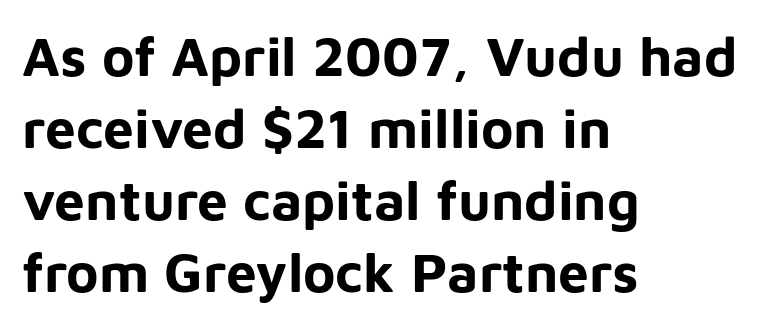
The image shows 55 px bold sans-serif type, upright; set left-aligned, normal line spacing (1.31x), normal letter spacing, not underlined; low stroke contrast and a medium x-height.
